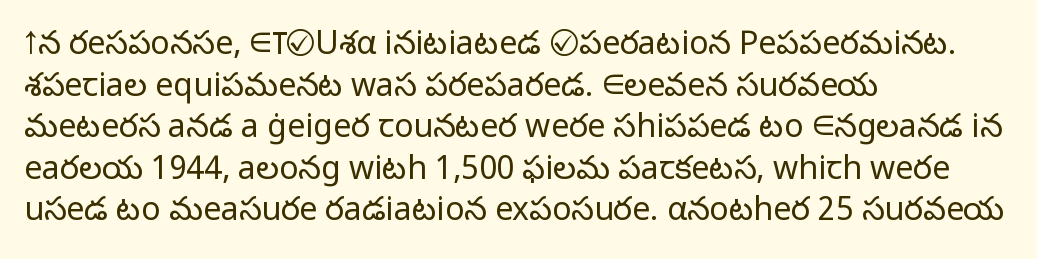
{"serif": "no", "italic": "no", "bold": "no", "weight": "light", "width": "normal", "stroke_contrast": "low", "x_height": "medium", "monospaced": "no", "underline": "no", "align": "left", "line_spacing": "normal", "line_spacing_ratio": 1.3, "letter_spacing": "normal", "letter_spacing_em": 0.0, "glyph_px": 32}
